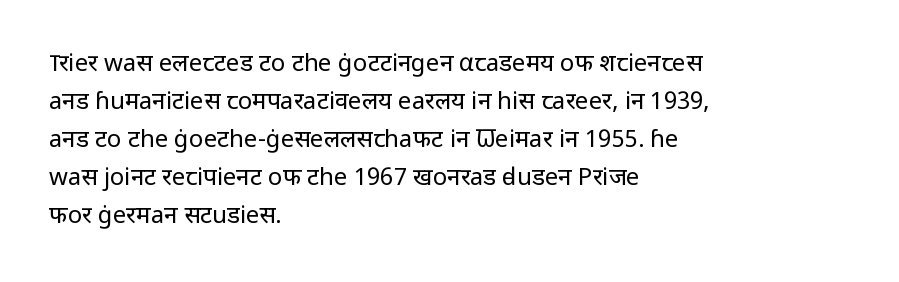
{"italic": "no", "bold": "no", "underline": "no", "align": "left", "line_spacing": "normal", "line_spacing_ratio": 1.58, "letter_spacing": "normal", "letter_spacing_em": 0.0, "glyph_px": 24}
